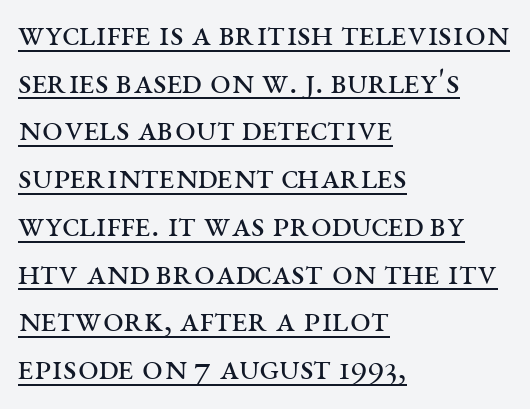
The image shows 37 px regular-weight, wide serif type, upright; set left-aligned, normal line spacing (1.29x), normal letter spacing, underlined; medium stroke contrast and a large x-height.
